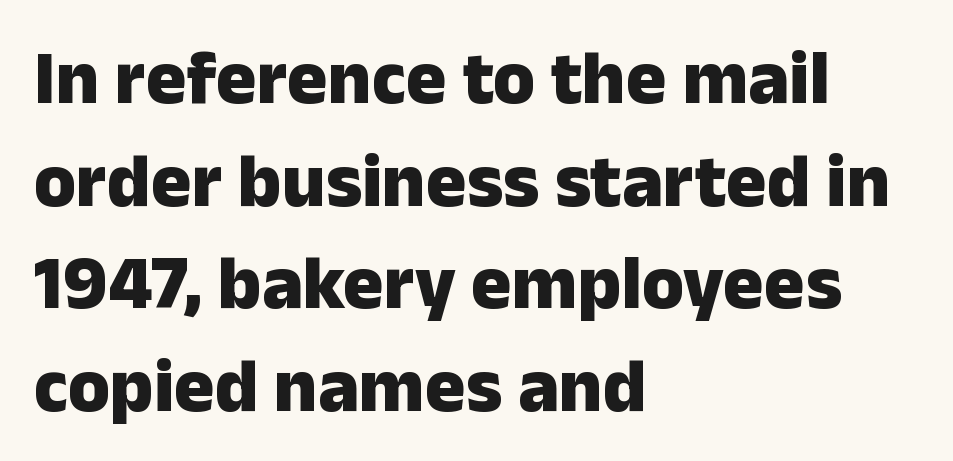
{"serif": "no", "italic": "no", "bold": "yes", "weight": "heavy", "width": "normal", "stroke_contrast": "low", "x_height": "medium", "monospaced": "no", "underline": "no", "align": "left", "line_spacing": "normal", "line_spacing_ratio": 1.35, "letter_spacing": "normal", "letter_spacing_em": 0.0, "glyph_px": 76}
